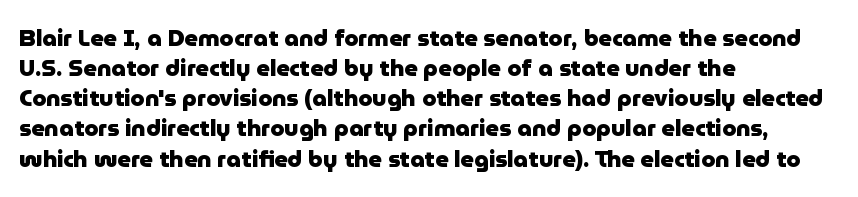
Does extra space separate the letters? No, they use regular spacing. The passage is arranged the way most books set body copy — flush left. Successive baselines arrive at the customary interval. Posture: upright roman. Is the type bold? Yes — the strokes are clearly thick and heavy.
